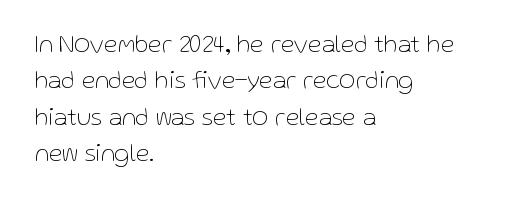
In terms of posture, this sample is upright. The passage shown has conventional tracking throughout. The zone under the glyphs is completely vacant. The lines are quadded left. These glyphs show unthickened strokes, regular width or finer. Rows of type keep a routine distance in the vertical direction.
